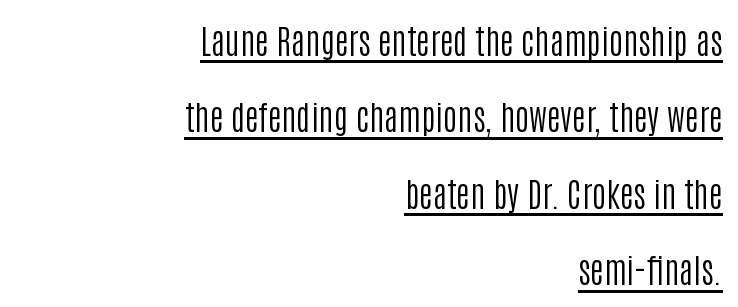
Q: Is the text bold? A: No.
Q: Is the text italic (slanted)? A: No, it is upright.
Q: Is the typeface a serif or a sans-serif typeface? A: Sans-serif.
Q: Is the text underlined? A: Yes.
Q: How is the paragraph aligned? A: Right-aligned.
Q: Is the spacing between letters normal or unusually wide? A: Normal.
Q: Is the spacing between lines tight, normal or loose? A: Loose.
Q: Width (condensed, normal, or wide)? A: Condensed.
Q: Stroke contrast? A: Low.
Q: x-height? A: Large.
Q: Monospaced? A: No.
